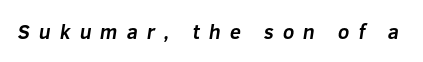
On the weight axis this lands at bold, roughly 700. The area under the type is left untouched. How are the letters spaced? Widely, with obvious added tracking.
